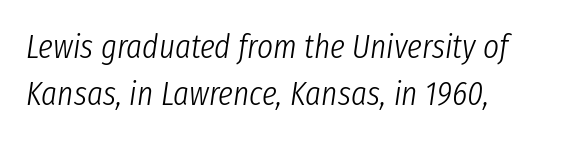
The image shows 34 px light, condensed type, italic (leaning right); set left-aligned, normal line spacing (1.38x), normal letter spacing, not underlined; low stroke contrast and a medium x-height.
